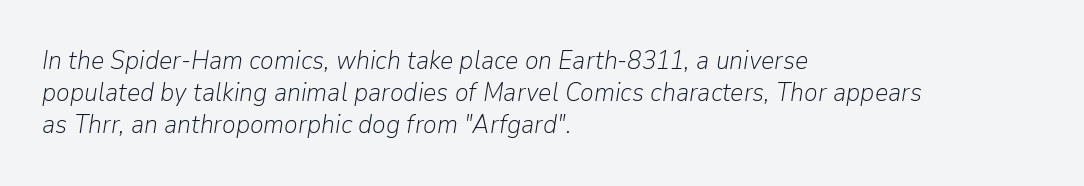
{"italic": "yes", "lean": "right", "slant_degrees": 9, "bold": "no", "underline": "no", "align": "left", "line_spacing_ratio": 1.24, "letter_spacing": "normal", "letter_spacing_em": 0.0, "glyph_px": 26}
